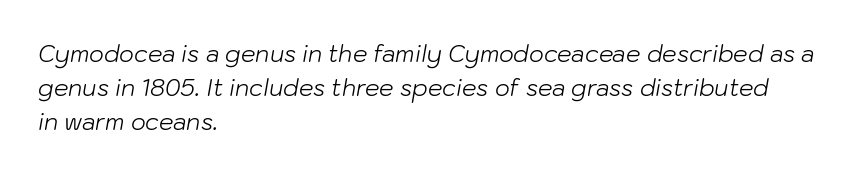
Q: Is the text bold? A: No.
Q: Is the text italic (slanted)? A: Yes, it leans right by about 10 degrees.
Q: Is the text underlined? A: No.
Q: How is the paragraph aligned? A: Left-aligned.
Q: Is the spacing between letters normal or unusually wide? A: Normal.
Q: Is the spacing between lines tight, normal or loose? A: Normal.
